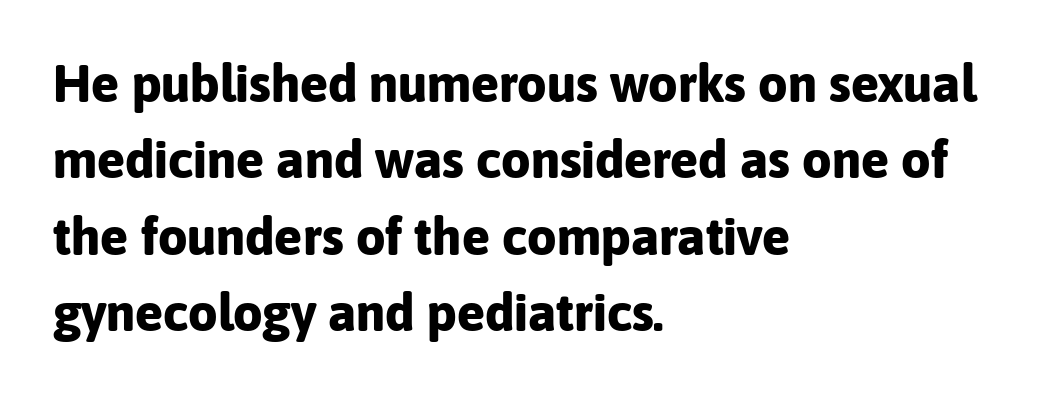
Quick note: interline space is typical. Type style note: lacks serifs. In terms of letterspacing, this is plain default setting. The passage shown is typed in a proportional face where columns would drift. Do the letters lean? They stand straight. Each line starts at the same left margin while the right side varies.
